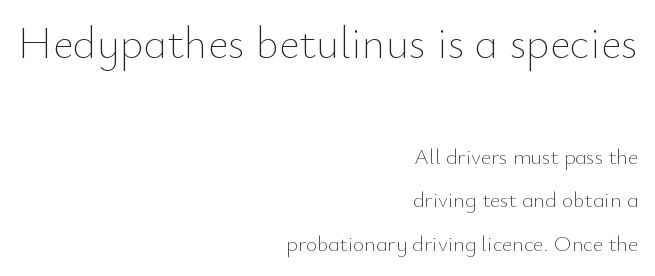
Q: Is the text bold? A: No.
Q: Is the text italic (slanted)? A: No, it is upright.
Q: Is the text underlined? A: No.
Q: How is the paragraph aligned? A: Right-aligned.
Q: Is the spacing between letters normal or unusually wide? A: Normal.
Q: Is the spacing between lines tight, normal or loose? A: Loose.
Q: Which block of text is set in a larger size, the first (top) or the second (bottom)? A: The first (top) one.
Q: Width (condensed, normal, or wide)? A: Normal.
Q: Stroke contrast? A: Low.
Q: x-height? A: Small.
Q: Monospaced? A: No.
